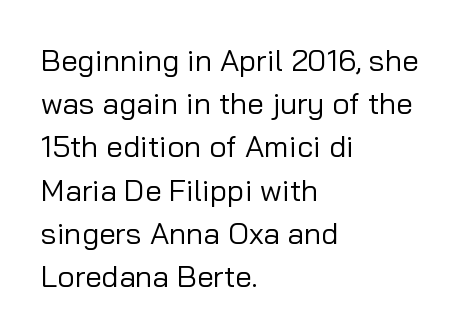
The image shows 30 px regular-weight sans-serif type, upright; set left-aligned, normal line spacing (1.44x), normal letter spacing, not underlined; low stroke contrast and a medium x-height.
